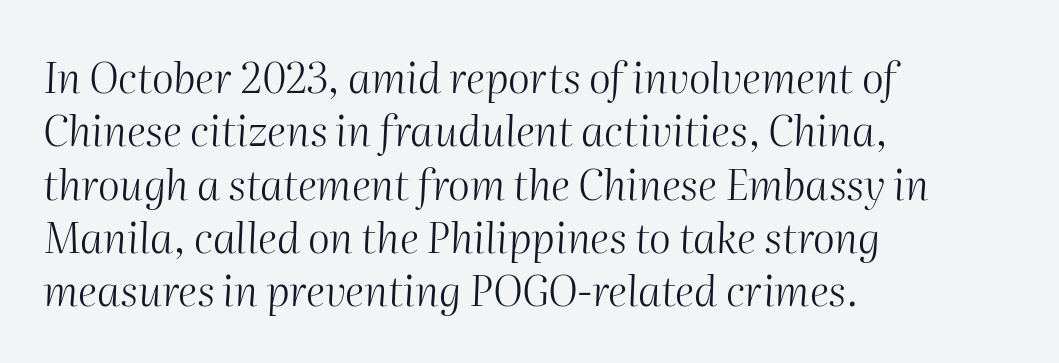
An italicized treatment has been applied to the whole sample. These lines are set flush left with a ragged right edge. Decoration check: the copy has no underline. No extra tracking has been applied to these lines. Weight: not bold — regular or lighter. Looks like regular typesetting: each glyph gets only the width it needs.
